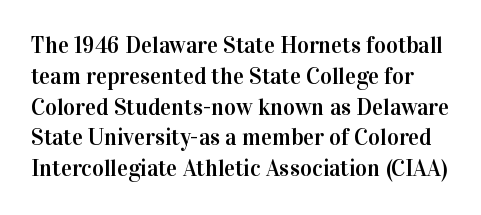
Q: Is the text italic (slanted)? A: No, it is upright.
Q: Is the text underlined? A: No.
Q: Is the spacing between letters normal or unusually wide? A: Normal.
Q: Is the spacing between lines tight, normal or loose? A: Normal.
